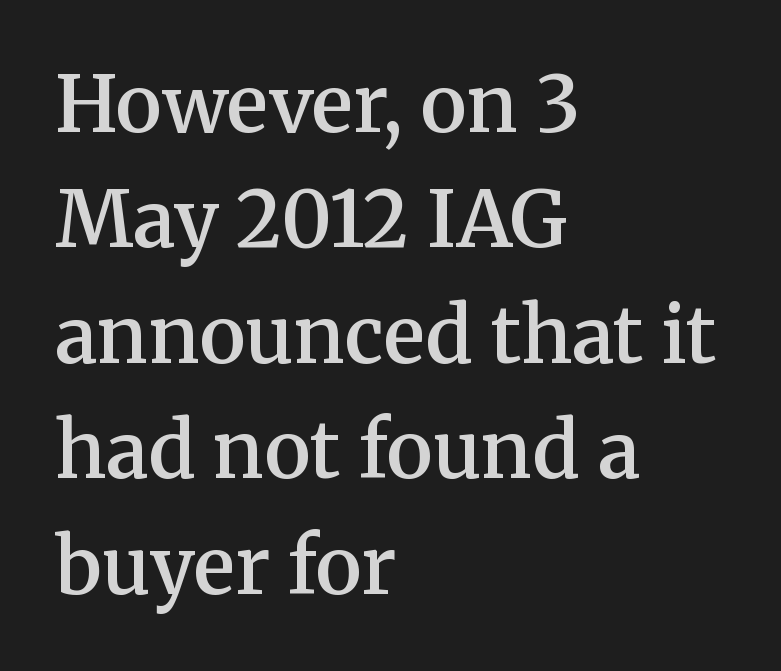
The image shows 78 px semibold serif type, upright; set left-aligned, normal line spacing (1.48x), normal letter spacing, not underlined; medium stroke contrast and a medium x-height.
